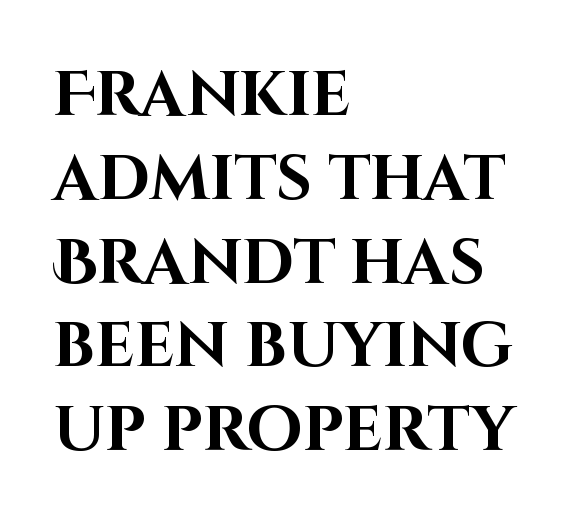
The image shows 63 px bold sans-serif type, upright; set left-aligned, normal line spacing (1.33x), normal letter spacing, not underlined; high stroke contrast and a large x-height.
